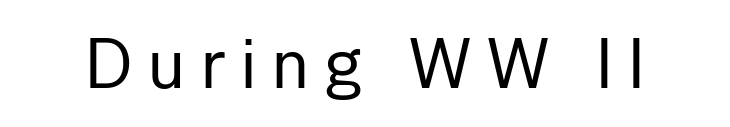
Caption: face not bold, strokes unweighted. The typeface chosen for these lines omits serifs. Looks like regular typesetting: each glyph gets only the width it needs. Posture: straight, roman, zero tilt. The gap between lines stays unmarked. Here the glyphs are tracked loosely, breaking word shapes into spaced letters.
